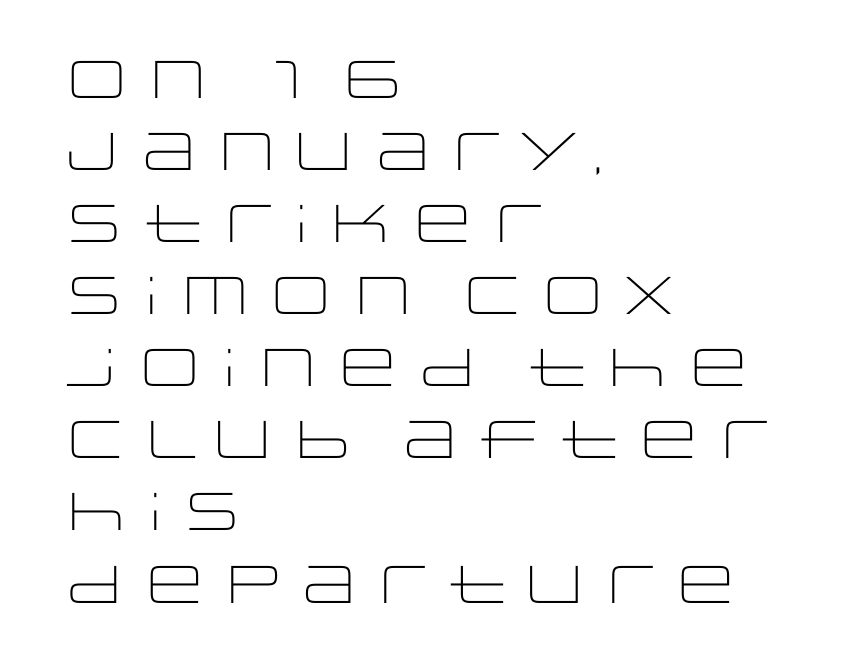
The image shows 53 px light, wide sans-serif type, upright; set left-aligned, normal line spacing (1.36x), normal letter spacing, not underlined; low stroke contrast and a large x-height.
